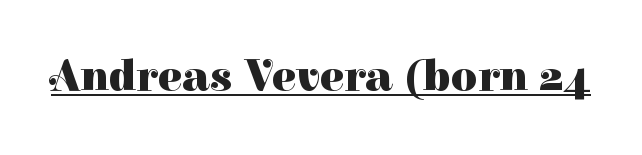
The image shows 45 px heavy serif type, upright; set normal letter spacing, underlined; high stroke contrast and a medium x-height.
